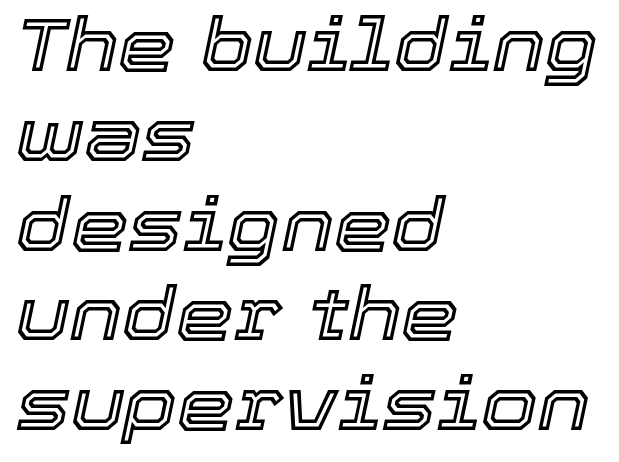
{"italic": "yes", "lean": "right", "slant_degrees": 12, "width": "normal", "x_height": "medium", "monospaced": "no", "underline": "no", "align": "left", "line_spacing_ratio": 1.23, "letter_spacing": "normal", "letter_spacing_em": 0.0, "glyph_px": 73}
